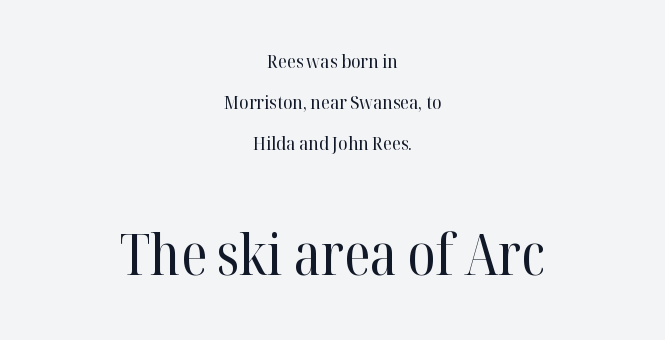
{"serif": "yes", "italic": "no", "bold": "no", "weight": "regular", "width": "normal", "stroke_contrast": "high", "x_height": "medium", "monospaced": "no", "underline": "no", "align": "center", "line_spacing": "loose", "line_spacing_ratio": 2.17, "letter_spacing": "normal", "letter_spacing_em": 0.0, "larger_block": "second", "size_ratio": 2.95, "glyph_px": 56}
